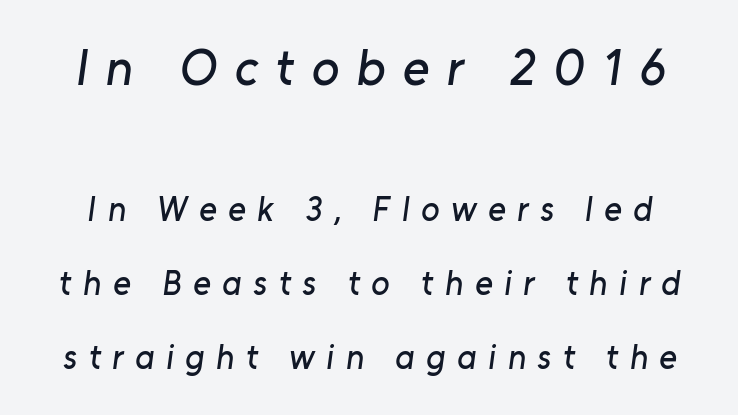
Observe the absence of serifs on each vertical stroke in this sample. Character size in the leading block exceeds that of the trailing block. Students, observe: this is what heavily led, spacious text looks like. Descender tails drop into unmarked territory.
